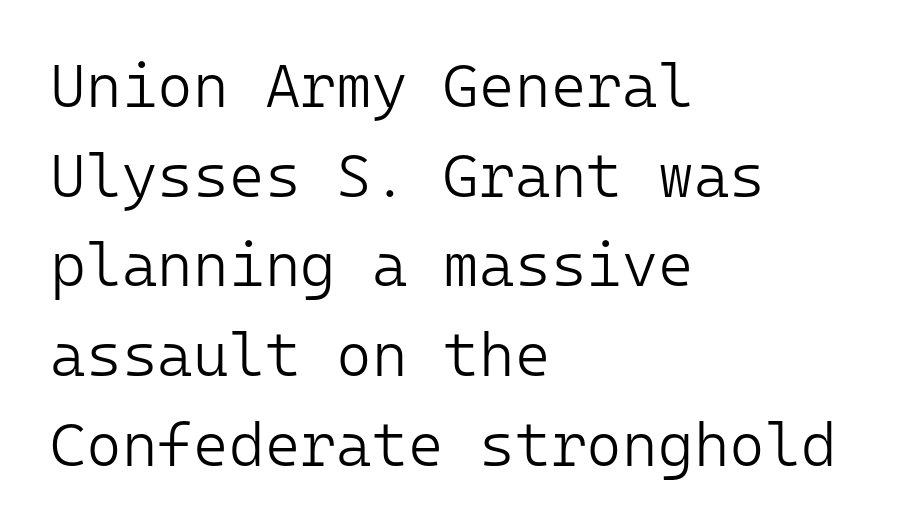
The vertical gap from one line to the next is medium. The lettering stays uniformly vertical, giving the passage a roman look. Layout note: lines flush left. The type family on display is of the sans-serif kind. The foot of each line stays bare and open. Is this a fixed-width face? Yes — each glyph sits in an identical cell.
